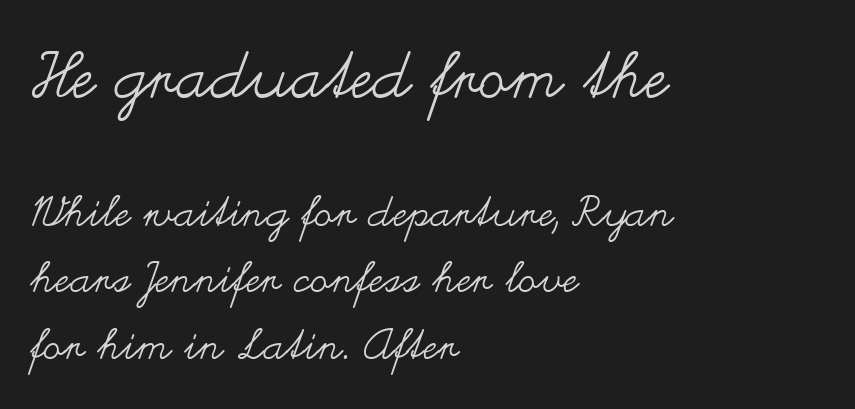
Q: Is the text bold? A: No.
Q: Is the text italic (slanted)? A: Yes.
Q: Is the text underlined? A: No.
Q: How is the paragraph aligned? A: Left-aligned.
Q: Is the spacing between letters normal or unusually wide? A: Normal.
Q: Is the spacing between lines tight, normal or loose? A: Normal.
Q: Which block of text is set in a larger size, the first (top) or the second (bottom)? A: The first (top) one.
Q: Width (condensed, normal, or wide)? A: Wide.
Q: Stroke contrast? A: Medium.
Q: x-height? A: Small.
Q: Monospaced? A: No.
